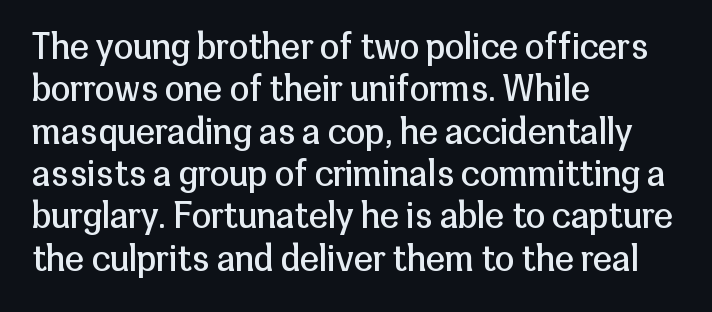
This sample uses plain, unmodified letter spacing. The passage is arranged the way most books set body copy — flush left. Weight: in the light-to-regular range. A typesetter would call this proportional, since set widths differ per character. Vertical strokes here are truly vertical. Nothing sits at the stroke ends, so this counts as sans-serif.
